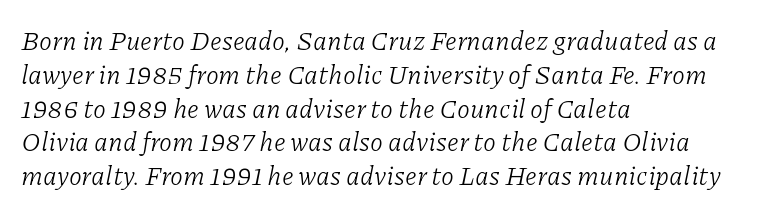
Caption: standard tracking, unaltered. Which margin do the lines hug? The left one — the right edge is uneven. Reading down the column, the eye jumps a familiar distance to each next line. Nothing heavy about these letters — not bold at all. Anything drawn beneath the words? Only blank space. The letters are slanted; this is an italic face.
